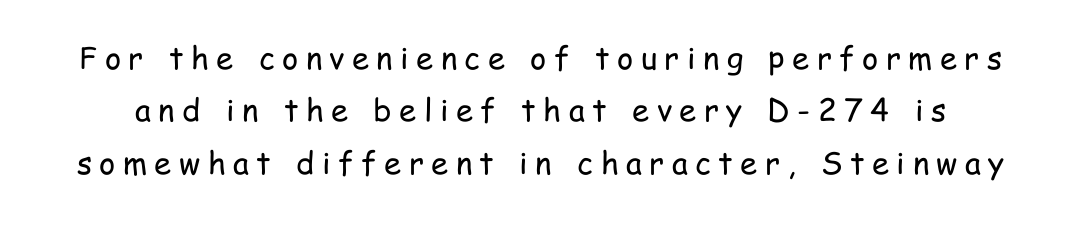
{"serif": "no", "italic": "no", "bold": "no", "weight": "regular", "width": "condensed", "stroke_contrast": "low", "x_height": "medium", "monospaced": "no", "underline": "no", "line_spacing": "normal", "line_spacing_ratio": 1.69, "letter_spacing": "wide", "letter_spacing_em": 0.24, "glyph_px": 31}
